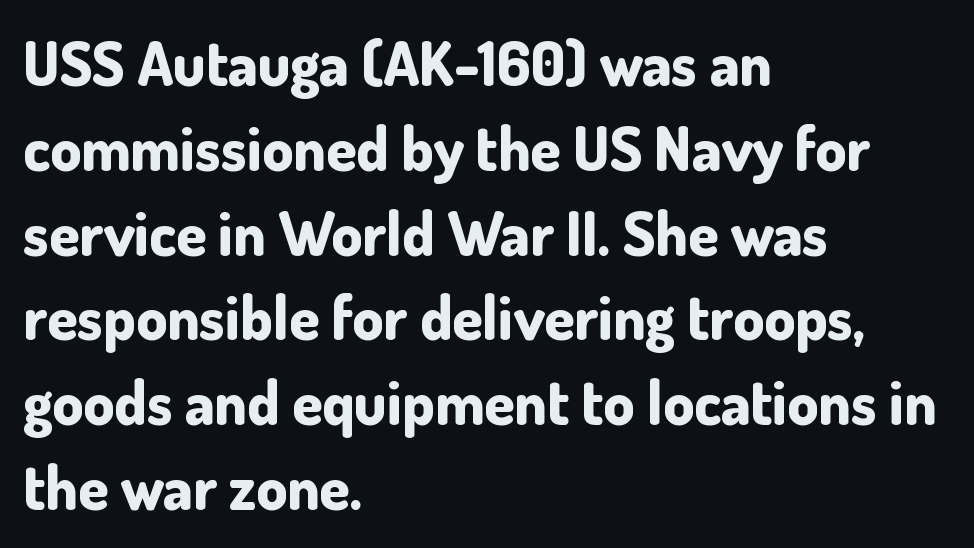
Q: Is the text bold? A: Yes.
Q: Is the text italic (slanted)? A: No, it is upright.
Q: Is the typeface a serif or a sans-serif typeface? A: Sans-serif.
Q: Is the text underlined? A: No.
Q: How is the paragraph aligned? A: Left-aligned.
Q: Is the spacing between letters normal or unusually wide? A: Normal.
Q: Is the spacing between lines tight, normal or loose? A: Normal.
Q: Width (condensed, normal, or wide)? A: Normal.
Q: Stroke contrast? A: Low.
Q: x-height? A: Small.
Q: Monospaced? A: No.
